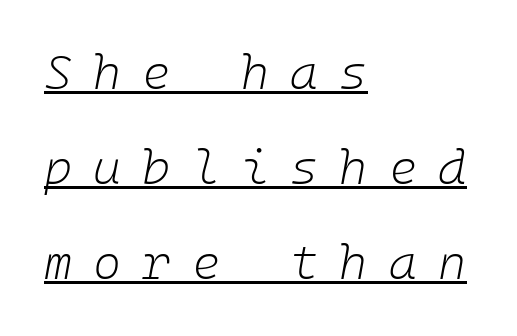
{"italic": "yes", "lean": "right", "slant_degrees": 10, "bold": "no", "weight": "light", "width": "normal", "stroke_contrast": "low", "x_height": "medium", "underline": "yes", "align": "left", "line_spacing": "loose", "line_spacing_ratio": 1.98, "letter_spacing": "wide", "letter_spacing_em": 0.44, "glyph_px": 48}
